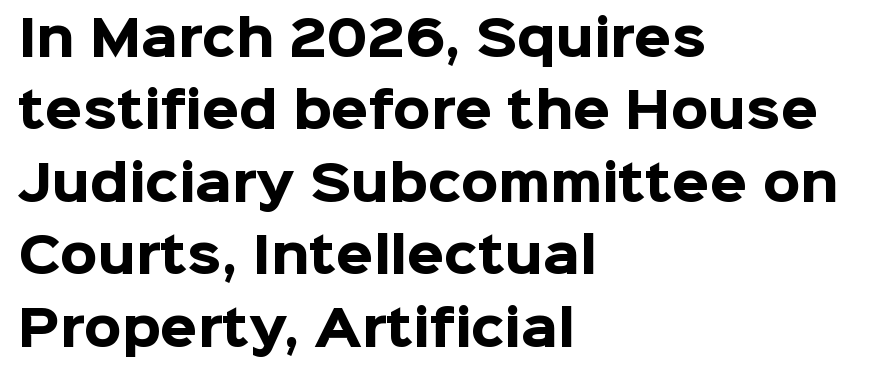
{"serif": "no", "italic": "no", "bold": "yes", "weight": "heavy", "width": "normal", "stroke_contrast": "low", "x_height": "medium", "monospaced": "no", "underline": "no", "align": "left", "line_spacing": "normal", "line_spacing_ratio": 1.51, "letter_spacing": "normal", "letter_spacing_em": 0.0, "glyph_px": 48}
